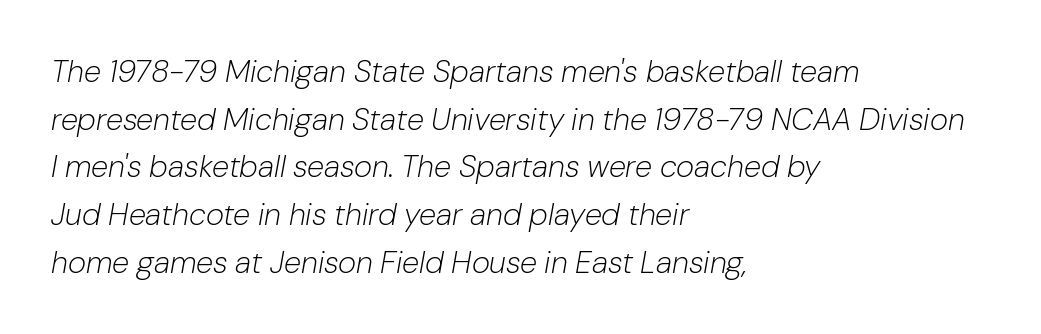
Q: Is the text bold? A: No.
Q: Is the text italic (slanted)? A: Yes, it leans right by about 10 degrees.
Q: Is the text underlined? A: No.
Q: How is the paragraph aligned? A: Left-aligned.
Q: Is the spacing between letters normal or unusually wide? A: Normal.
Q: Is the spacing between lines tight, normal or loose? A: Normal.
Q: Width (condensed, normal, or wide)? A: Normal.
Q: Stroke contrast? A: Low.
Q: x-height? A: Medium.
Q: Monospaced? A: No.
